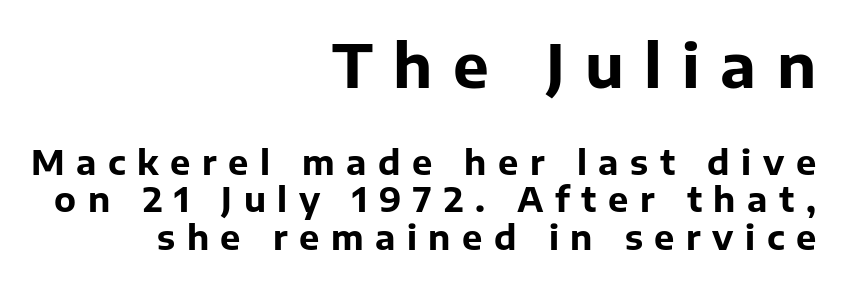
The image shows 60 px bold sans-serif type, upright; set right-aligned, tight line spacing (1.09x), unusually wide letter spacing (+0.34 em), not underlined; the first (top) block is 1.76x larger; low stroke contrast and a medium x-height.
